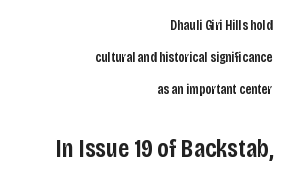
Type size steps up from the first block to the second. The lines are quadded right. Is the type bold? Partly — it's a semibold, heavier than regular but not fully bold. Unmarked baselines from the first word to the last.
